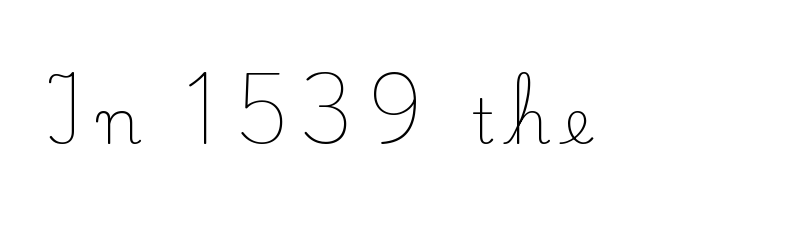
Vertical stems look standard width or narrower in stroke. Someone cranked the tracking dial way up on this one. Underlining? Definitely not there. Rendered with straight, roman letterforms.
